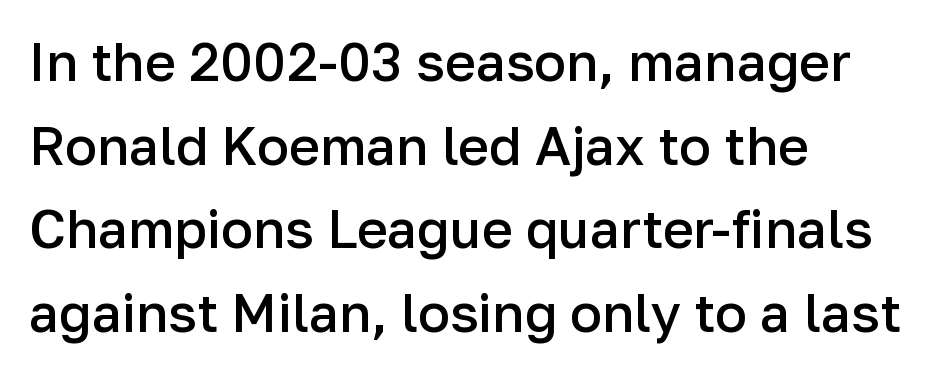
The image shows 53 px semibold sans-serif type, upright; set left-aligned, normal line spacing (1.58x), normal letter spacing, not underlined; low stroke contrast and a medium x-height.
